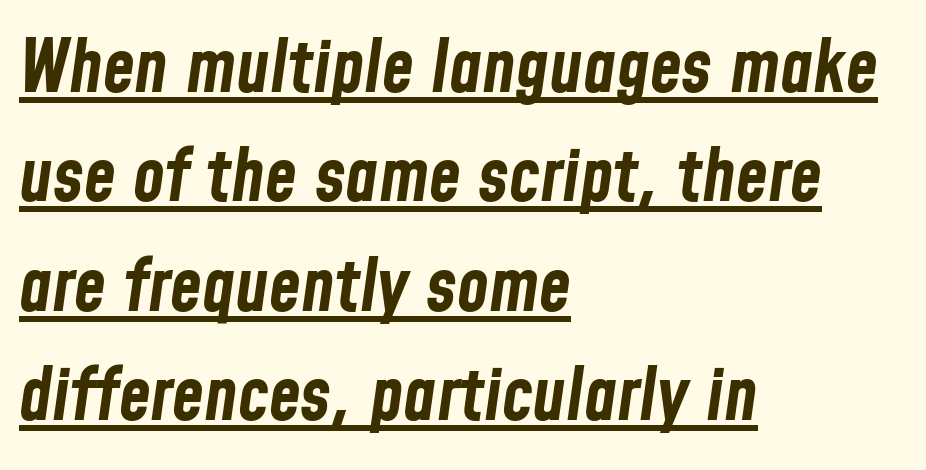
The image shows 73 px bold, condensed type, italic (leaning right); set left-aligned, normal line spacing (1.5x), normal letter spacing, underlined; low stroke contrast and a medium x-height.
